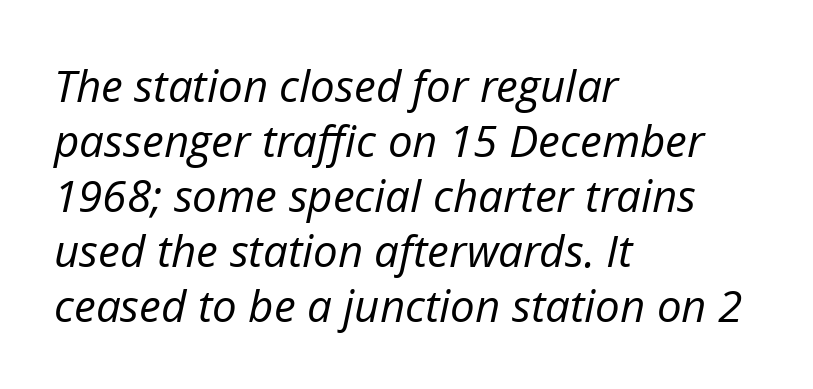
Leading matches the norm, producing a regular column. Each row of text sits above clean, open space. Tracking here is standard; glyphs follow each other at the usual distance. The cut favours lightness, reaching ordinary text weight at its darkest.
